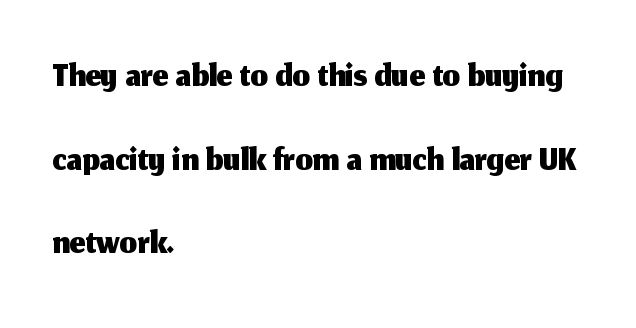
The typeface chosen for these lines omits serifs. This sample has the flowing, uneven cadence of proportional lettering. The gap between lines stays unmarked. Tracking here is standard; glyphs follow each other at the usual distance.
